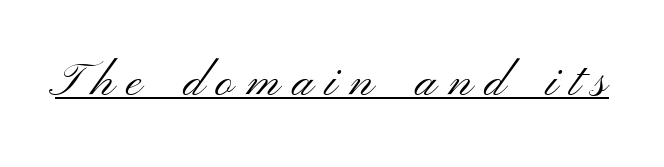
Q: Is the text bold? A: No.
Q: Is the text italic (slanted)? A: Yes.
Q: Is the typeface a serif or a sans-serif typeface? A: Sans-serif.
Q: Is the text underlined? A: Yes.
Q: Is the spacing between letters normal or unusually wide? A: Unusually wide.
Q: Width (condensed, normal, or wide)? A: Wide.
Q: Stroke contrast? A: Medium.
Q: x-height? A: Small.
Q: Monospaced? A: No.
